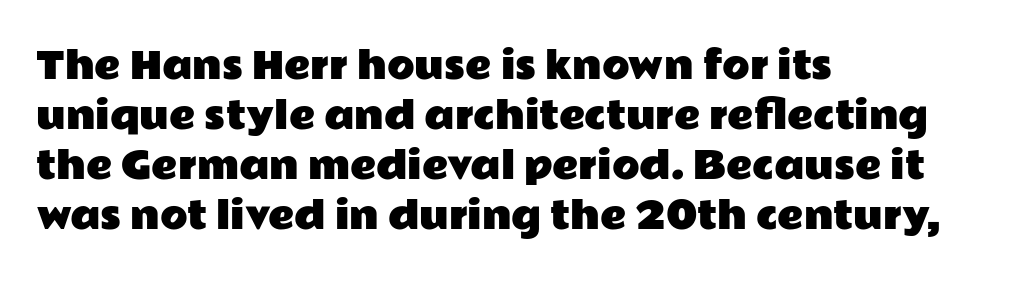
The image shows 36 px wide sans-serif type, upright; set left-aligned, normal line spacing (1.39x), normal letter spacing, not underlined; low stroke contrast and a medium x-height.
